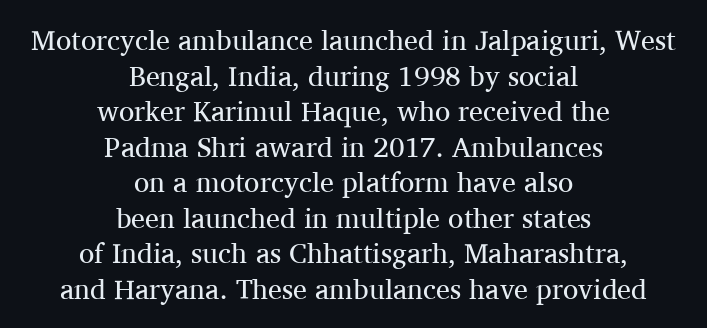
{"serif": "yes", "italic": "no", "bold": "no", "weight": "regular", "width": "normal", "stroke_contrast": "medium", "x_height": "medium", "monospaced": "no", "underline": "no", "align": "center", "line_spacing": "normal", "line_spacing_ratio": 1.27, "letter_spacing": "normal", "letter_spacing_em": 0.0, "glyph_px": 28}
